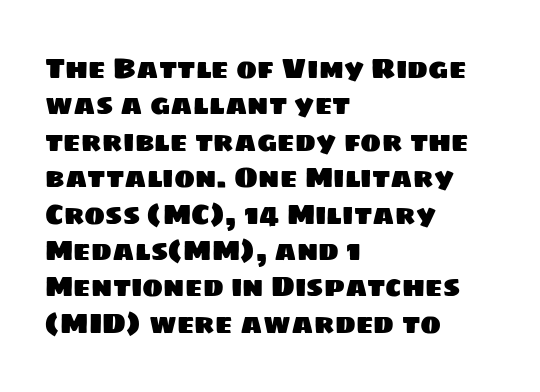
A student would call this left alignment; a typographer would say flush left, rag right. Note the varied advance widths — an 'i' is clearly narrower than an 'm'. Caption: standard tracking, unaltered. This sample keeps an unexceptional amount of space between lines.
